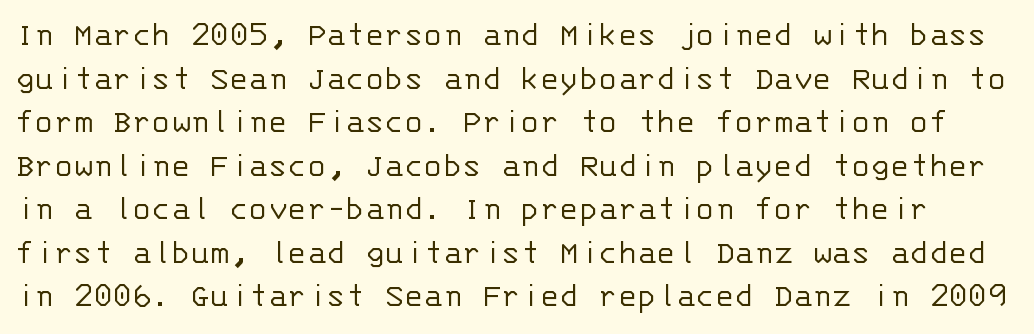
The image shows 36 px light sans-serif type, upright, monospaced; set line spacing 1.21x, normal letter spacing, not underlined; low stroke contrast and a large x-height.
